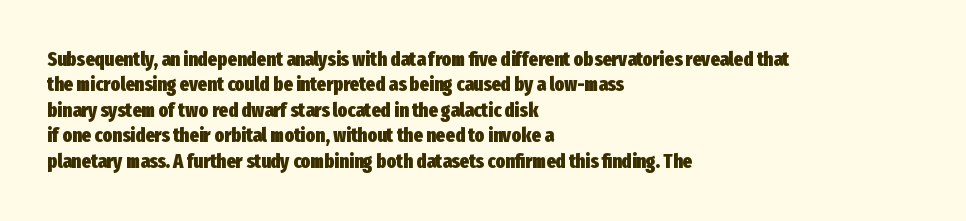
The image shows 20 px bold type, upright; set left-aligned, normal line spacing (1.27x), normal letter spacing, not underlined.
